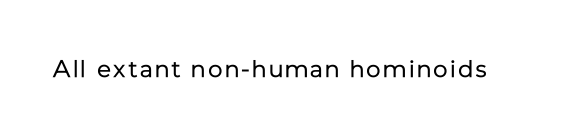
The image shows 24 px text type, upright; set not underlined.
